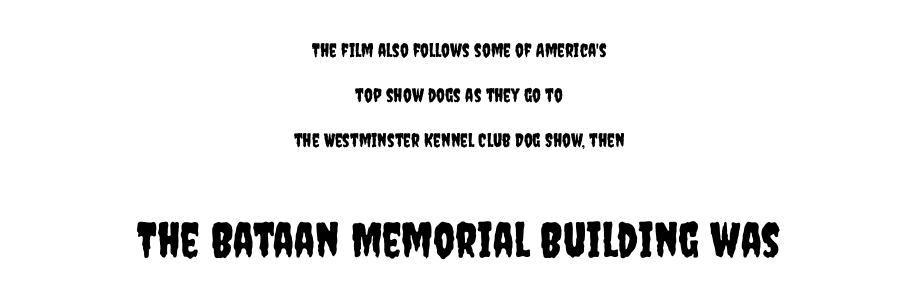
Check under the words: just untouched page. Nope, no serifs anywhere on these letters. If you drew a line through each stem, it would be perfectly vertical. The line texture is even and compact thanks to regular tracking.
